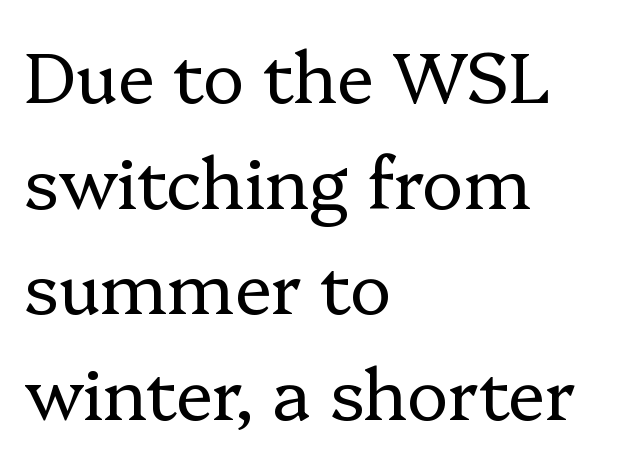
The image shows 70 px regular-weight serif type, upright; set left-aligned, normal line spacing (1.51x), normal letter spacing, not underlined; low stroke contrast and a medium x-height.
